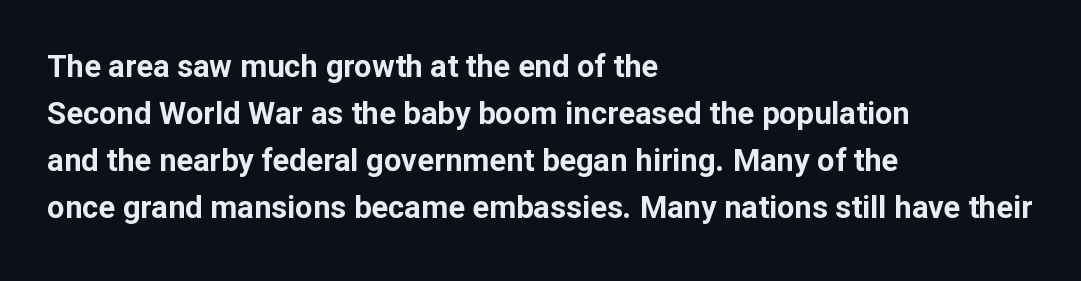
Q: Is the text bold? A: Yes.
Q: Is the text italic (slanted)? A: No, it is upright.
Q: Is the typeface a serif or a sans-serif typeface? A: Sans-serif.
Q: Is the text underlined? A: No.
Q: How is the paragraph aligned? A: Left-aligned.
Q: Is the spacing between letters normal or unusually wide? A: Normal.
Q: Is the spacing between lines tight, normal or loose? A: Normal.
Q: Width (condensed, normal, or wide)? A: Normal.
Q: Stroke contrast? A: Low.
Q: x-height? A: Medium.
Q: Monospaced? A: No.
